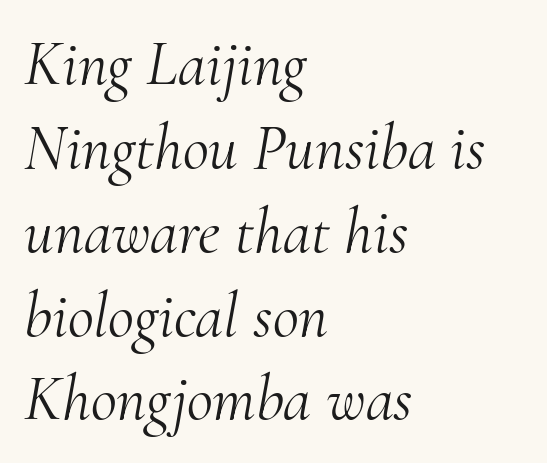
{"serif": "yes", "italic": "yes", "lean": "right", "slant_degrees": 10, "bold": "no", "weight": "light", "width": "normal", "stroke_contrast": "medium", "x_height": "small", "monospaced": "no", "underline": "no", "align": "left", "line_spacing": "normal", "line_spacing_ratio": 1.31, "letter_spacing": "normal", "letter_spacing_em": 0.0, "glyph_px": 64}
